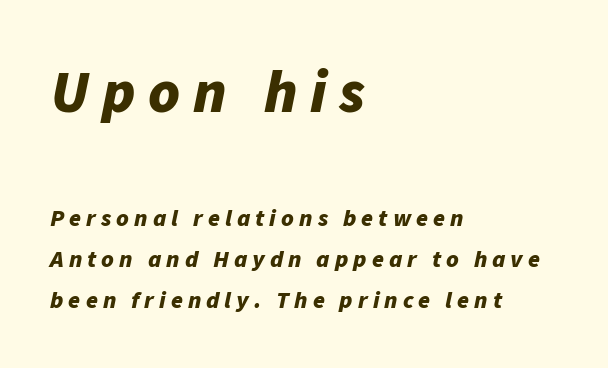
Descenders are the only things crossing below the line. Students, note that the glyphs here are deliberately spaced far apart. The passage shown leans; its letterforms are oblique. The strokes are fattened all the way to bold.
